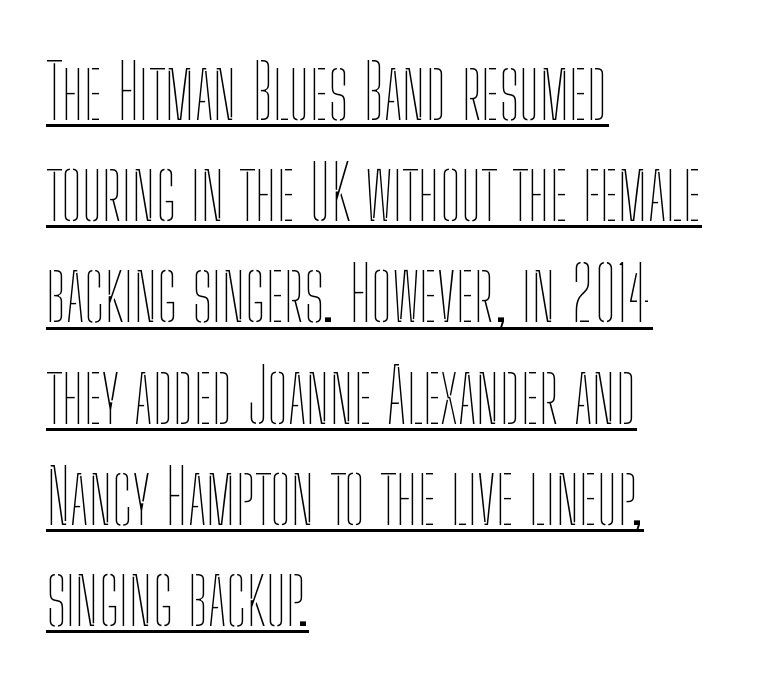
Q: Is the text bold? A: No.
Q: Is the text italic (slanted)? A: No, it is upright.
Q: Is the text underlined? A: Yes.
Q: How is the paragraph aligned? A: Left-aligned.
Q: Is the spacing between letters normal or unusually wide? A: Normal.
Q: Is the spacing between lines tight, normal or loose? A: Normal.
Q: Width (condensed, normal, or wide)? A: Condensed.
Q: Stroke contrast? A: Low.
Q: x-height? A: Medium.
Q: Monospaced? A: No.
